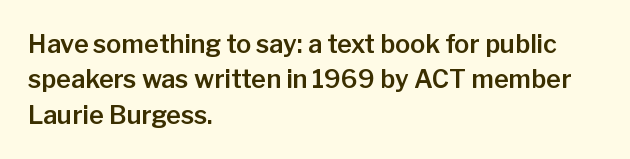
Q: Is the text italic (slanted)? A: No, it is upright.
Q: Is the text underlined? A: No.
Q: How is the paragraph aligned? A: Left-aligned.
Q: Is the spacing between letters normal or unusually wide? A: Normal.
Q: Is the spacing between lines tight, normal or loose? A: Normal.
